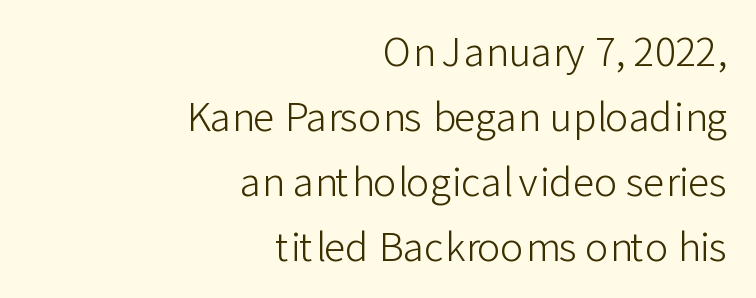
Q: Is the text bold? A: No.
Q: Is the text italic (slanted)? A: No, it is upright.
Q: Is the typeface a serif or a sans-serif typeface? A: Sans-serif.
Q: Is the text underlined? A: No.
Q: How is the paragraph aligned? A: Right-aligned.
Q: Is the spacing between letters normal or unusually wide? A: Normal.
Q: Is the spacing between lines tight, normal or loose? A: Normal.
Q: Width (condensed, normal, or wide)? A: Normal.
Q: Stroke contrast? A: Low.
Q: x-height? A: Medium.
Q: Monospaced? A: No.
